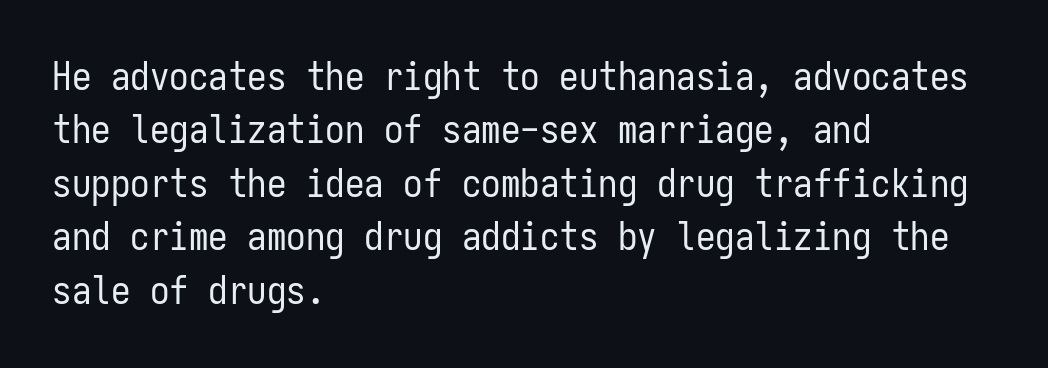
Q: Is the text bold? A: No.
Q: Is the text italic (slanted)? A: No, it is upright.
Q: Is the typeface a serif or a sans-serif typeface? A: Sans-serif.
Q: Is the text underlined? A: No.
Q: How is the paragraph aligned? A: Left-aligned.
Q: Is the spacing between letters normal or unusually wide? A: Normal.
Q: Is the spacing between lines tight, normal or loose? A: Normal.
Q: Width (condensed, normal, or wide)? A: Condensed.
Q: Stroke contrast? A: Low.
Q: x-height? A: Medium.
Q: Monospaced? A: Yes.
